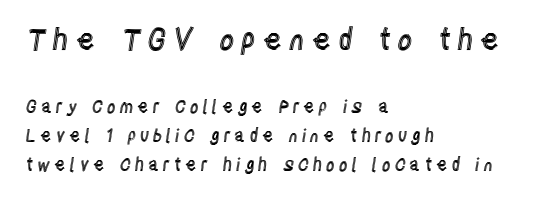
The face used here is proportionally spaced, like ordinary book or web type. Here the glyphs are tracked loosely, breaking word shapes into spaced letters. Where is the straight margin? On the left. Plain, unruled lines of type. The initial chunk of copy outweighs the following chunk in type size.
